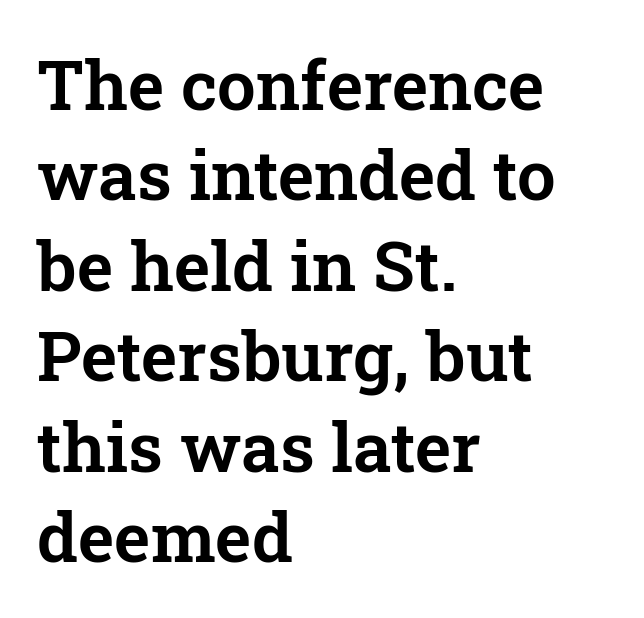
The image shows 69 px serif type, upright; set left-aligned, normal line spacing (1.31x), normal letter spacing, not underlined; low stroke contrast and a medium x-height.
